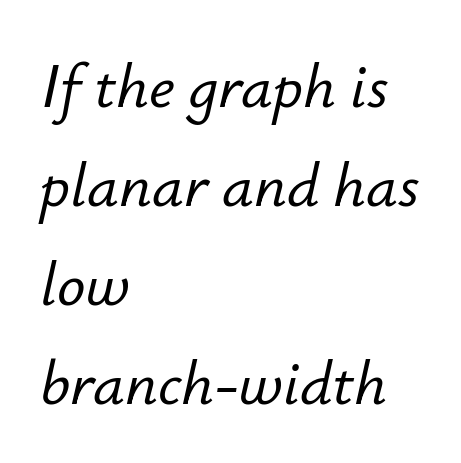
{"italic": "yes", "lean": "right", "slant_degrees": 12, "width": "normal", "stroke_contrast": "low", "x_height": "small", "monospaced": "no", "underline": "no", "align": "left", "line_spacing": "normal", "line_spacing_ratio": 1.57, "letter_spacing": "normal", "letter_spacing_em": 0.0, "glyph_px": 63}
